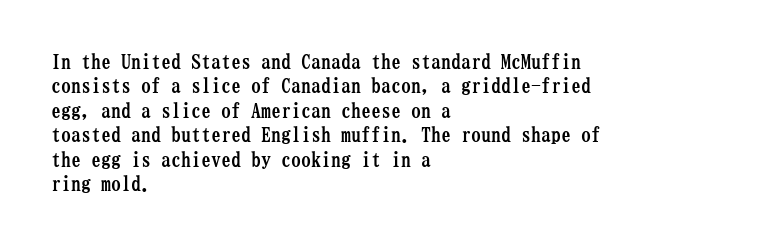
The image shows 20 px bold type, upright; set left-aligned, line spacing 1.22x, normal letter spacing, not underlined.
